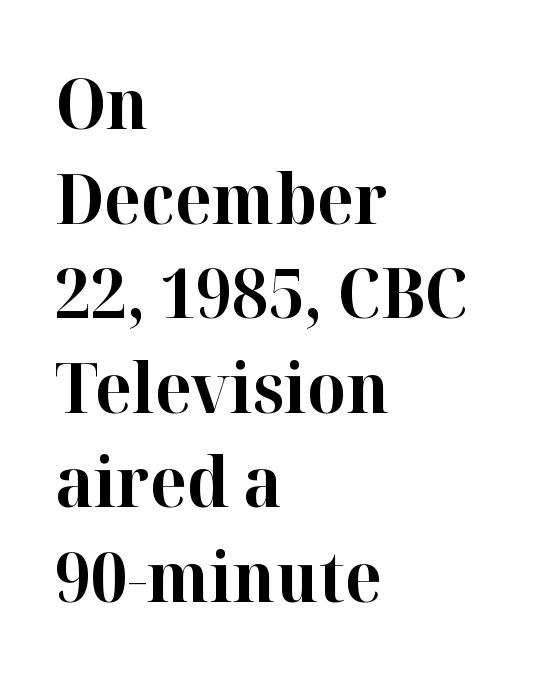
{"serif": "yes", "italic": "no", "bold": "yes", "weight": "bold", "width": "normal", "stroke_contrast": "high", "x_height": "medium", "monospaced": "no", "underline": "no", "align": "left", "line_spacing": "normal", "line_spacing_ratio": 1.37, "letter_spacing": "normal", "letter_spacing_em": 0.0, "glyph_px": 69}
